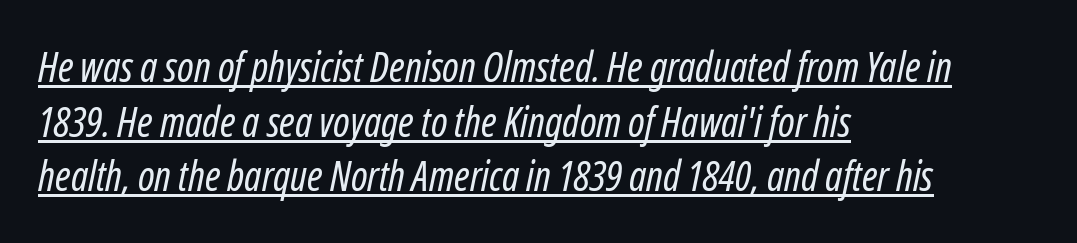
{"italic": "yes", "lean": "right", "slant_degrees": 12, "bold": "no", "weight": "regular", "width": "condensed", "stroke_contrast": "low", "x_height": "medium", "monospaced": "no", "underline": "yes", "align": "left", "line_spacing": "normal", "line_spacing_ratio": 1.33, "letter_spacing": "normal", "letter_spacing_em": 0.0, "glyph_px": 41}
